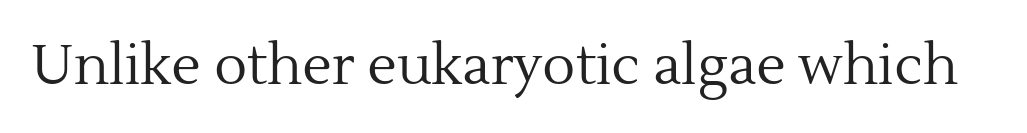
The image shows 55 px regular-weight serif type, upright; set normal letter spacing, not underlined; a medium x-height.
